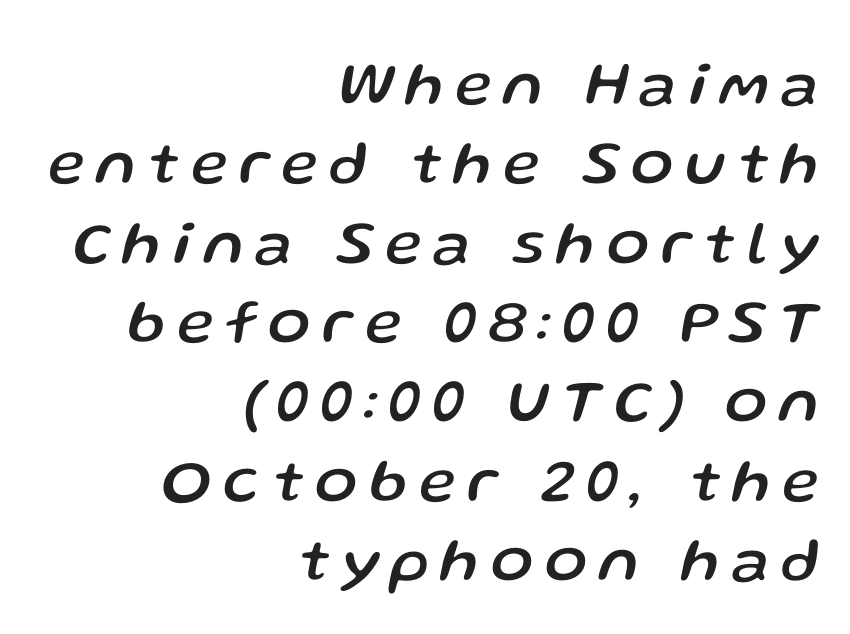
The image shows 62 px text type, italic (leaning right); set right-aligned, normal line spacing (1.28x), unusually wide letter spacing (+0.2 em), not underlined; low stroke contrast and a medium x-height.
